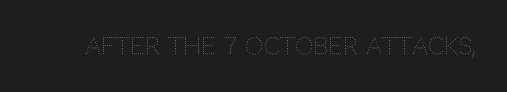
The type is set solid horizontally, with unmodified tracking. Words float on clear page, feet unadorned. A quiet, ordinary-to-light weight characterises the typeface. The type sits square on the baseline with zero lean.
